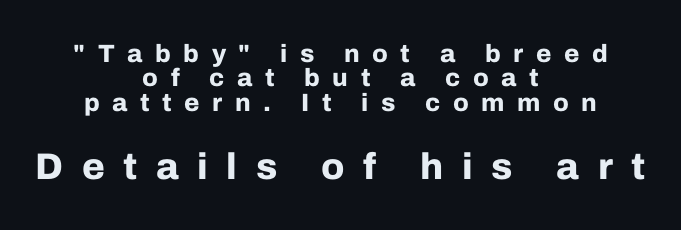
Q: Is the text bold? A: Yes.
Q: Is the text italic (slanted)? A: No, it is upright.
Q: Is the typeface a serif or a sans-serif typeface? A: Sans-serif.
Q: Is the text underlined? A: No.
Q: How is the paragraph aligned? A: Centered.
Q: Is the spacing between letters normal or unusually wide? A: Unusually wide.
Q: Is the spacing between lines tight, normal or loose? A: Tight.
Q: Which block of text is set in a larger size, the first (top) or the second (bottom)? A: The second (bottom) one.
Q: Width (condensed, normal, or wide)? A: Normal.
Q: Stroke contrast? A: Low.
Q: x-height? A: Medium.
Q: Monospaced? A: No.
